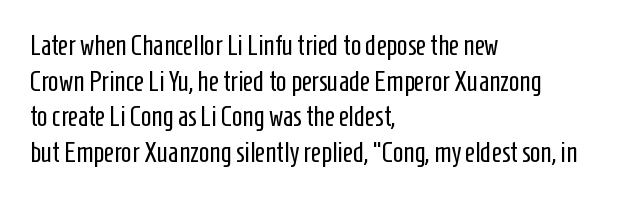
The image shows 28 px regular-weight, condensed sans-serif type, upright; set left-aligned, normal line spacing (1.27x), normal letter spacing, not underlined; low stroke contrast and a medium x-height.
